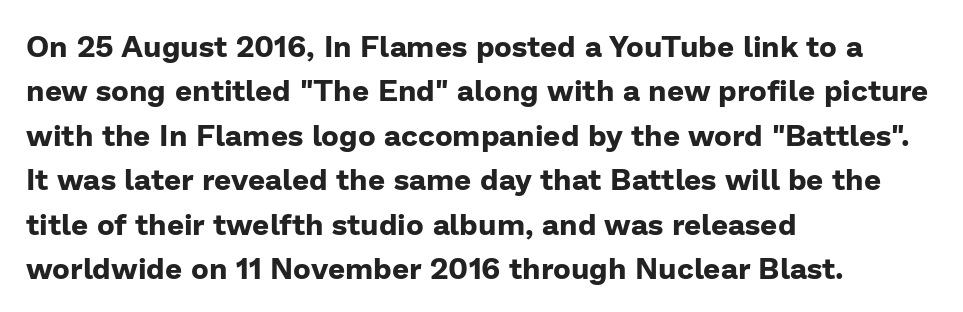
Q: Is the text bold? A: Yes.
Q: Is the text italic (slanted)? A: No, it is upright.
Q: Is the typeface a serif or a sans-serif typeface? A: Sans-serif.
Q: Is the text underlined? A: No.
Q: How is the paragraph aligned? A: Left-aligned.
Q: Is the spacing between letters normal or unusually wide? A: Normal.
Q: Is the spacing between lines tight, normal or loose? A: Normal.
Q: Width (condensed, normal, or wide)? A: Normal.
Q: Stroke contrast? A: Low.
Q: x-height? A: Medium.
Q: Monospaced? A: No.
